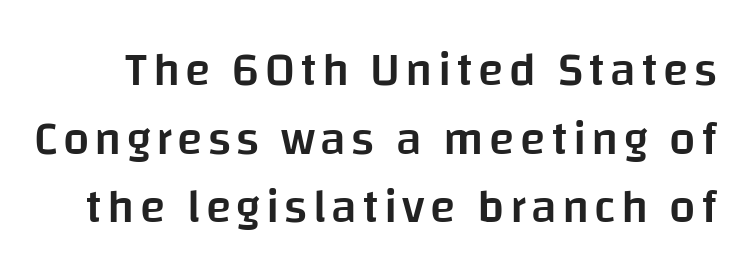
Serif or sans? Sans — the stroke terminals are bare. The leading is moderate, giving the passage an even texture. Heft: intermediate — a semibold. The zone under the glyphs is completely vacant. Rendered with straight, roman letterforms.
